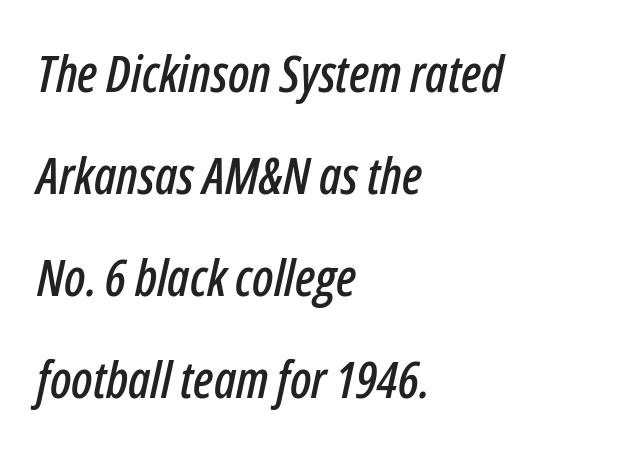
The zone under the glyphs is completely vacant. Does the copy run flush right? No — it runs flush left. Observe the ordinary spacing: letters are neighbours, not strangers. Posture: slanted. Note the varied advance widths — an 'i' is clearly narrower than an 'm'. Rows of type keep a wide berth in the vertical direction.
